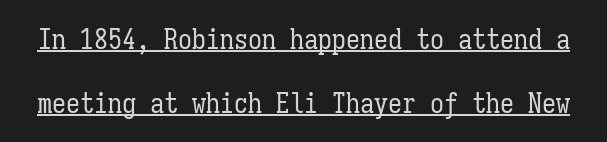
Stems and bowls with no extra thickness — not bold. Is there much room between lines? Yes — plenty of vertical air separates them. Compared with undecorated copy, this sample adds a rule below the words. Observe the ordinary spacing: letters are neighbours, not strangers.
